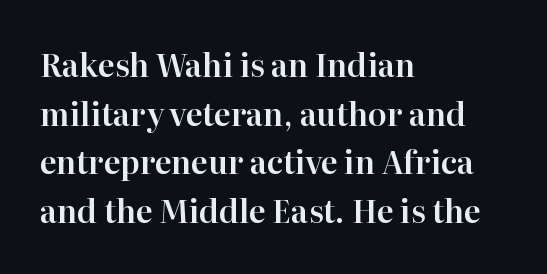
Inter-character spacing is left at the font's built-in metrics. Think of a printed novel: that variable character pitch is what you see here. The zone under the glyphs is completely vacant. Examine the stroke ends and you'll spot serifs.
